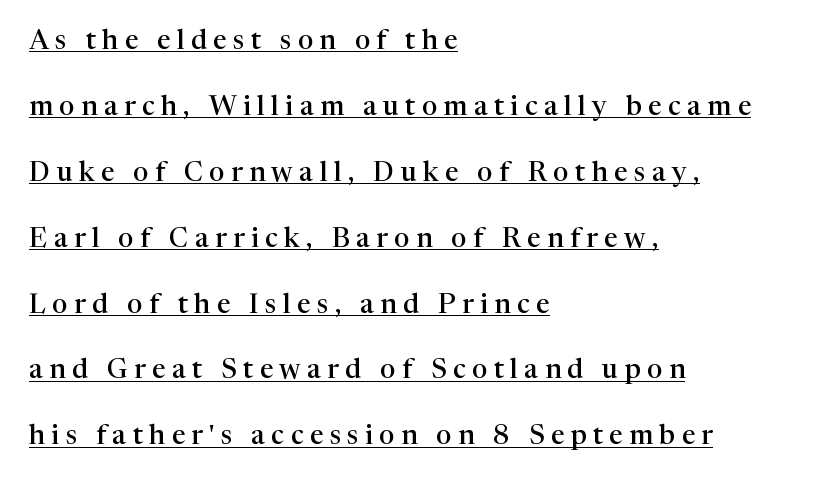
The image shows 27 px text type, upright; set left-aligned, loose line spacing (2.44x), unusually wide letter spacing (+0.24 em), underlined.
